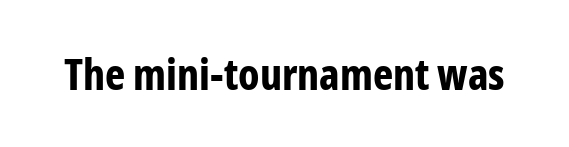
Q: Is the text bold? A: Yes.
Q: Is the text italic (slanted)? A: No, it is upright.
Q: Is the typeface a serif or a sans-serif typeface? A: Sans-serif.
Q: Is the text underlined? A: No.
Q: Is the spacing between letters normal or unusually wide? A: Normal.
Q: Width (condensed, normal, or wide)? A: Condensed.
Q: Stroke contrast? A: Low.
Q: x-height? A: Medium.
Q: Monospaced? A: No.
